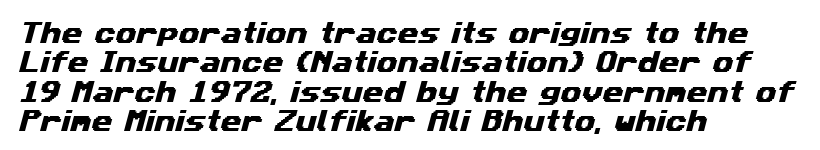
{"underline": "no", "align": "left", "line_spacing_ratio": 1.22, "letter_spacing": "normal", "letter_spacing_em": 0.0, "glyph_px": 24}
